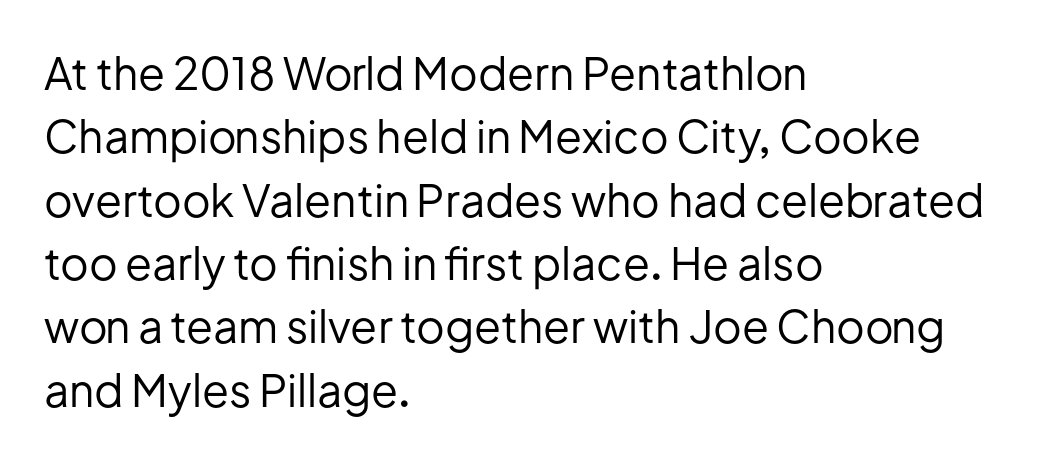
{"serif": "no", "italic": "no", "bold": "no", "weight": "regular", "width": "normal", "stroke_contrast": "low", "x_height": "medium", "monospaced": "no", "underline": "no", "align": "left", "line_spacing": "normal", "line_spacing_ratio": 1.44, "letter_spacing": "normal", "letter_spacing_em": 0.0, "glyph_px": 44}
